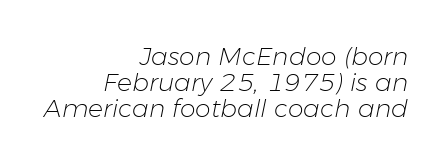
The image shows 25 px text type, italic (leaning right); set right-aligned, tight line spacing (1.05x), normal letter spacing, not underlined.
